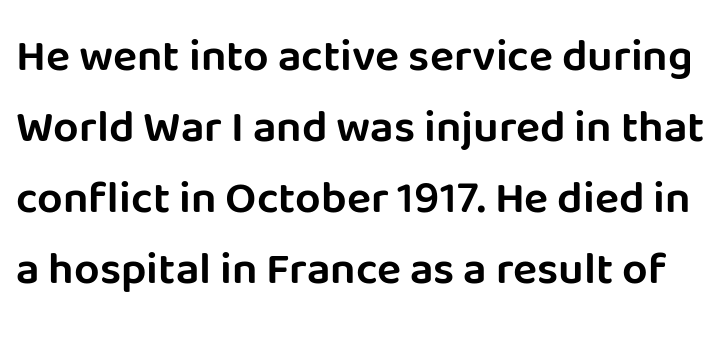
Between one letter and the next there's only the usual sliver of space. Here the designer chose a conventional face with non-uniform glyph widths. Line spacing here is normal. Check under the words: just untouched page.
